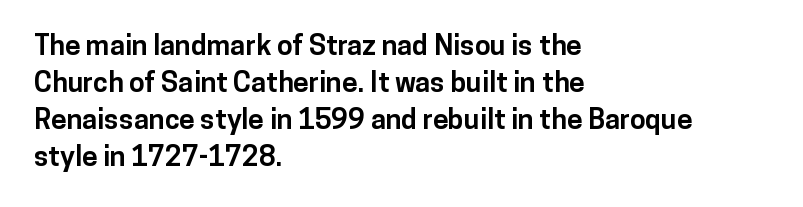
{"serif": "no", "italic": "no", "bold": "yes", "weight": "bold", "width": "normal", "stroke_contrast": "low", "x_height": "medium", "monospaced": "no", "underline": "no", "align": "left", "line_spacing": "normal", "line_spacing_ratio": 1.32, "letter_spacing": "normal", "letter_spacing_em": 0.0, "glyph_px": 28}
